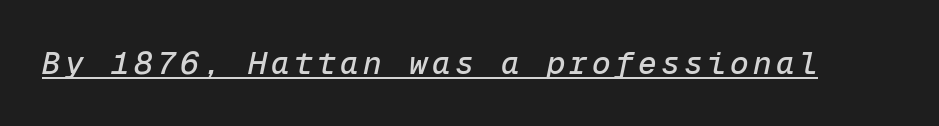
{"italic": "yes", "lean": "right", "slant_degrees": 12, "width": "normal", "stroke_contrast": "low", "x_height": "medium", "monospaced": "yes", "underline": "yes", "glyph_px": 31}
